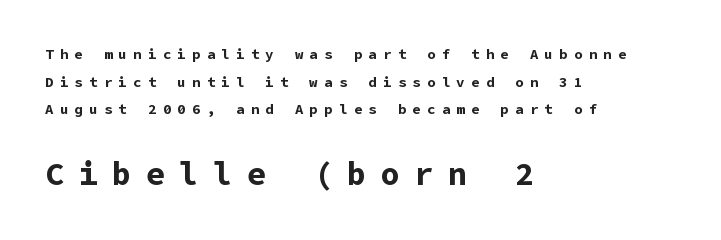
Letter spacing: wide. Italic? Not at all — the glyphs are vertical. Visually the block forms a straight wall on the left and a jagged coastline on the right. The sample has been set heavy, in full bold. How would I describe the line gaps? Wide and relaxed. The passage shown is not underscored anywhere.
